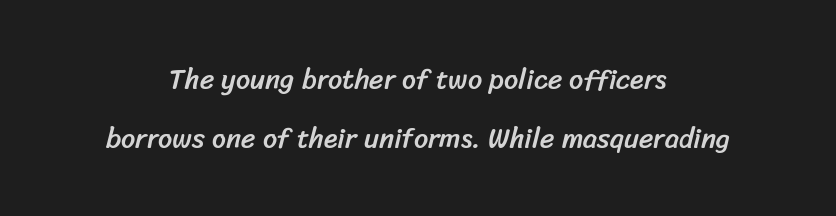
Q: Is the typeface a serif or a sans-serif typeface? A: Sans-serif.
Q: Is the text underlined? A: No.
Q: How is the paragraph aligned? A: Centered.
Q: Is the spacing between letters normal or unusually wide? A: Normal.
Q: Is the spacing between lines tight, normal or loose? A: Loose.
Q: Width (condensed, normal, or wide)? A: Normal.
Q: Stroke contrast? A: Low.
Q: x-height? A: Medium.
Q: Monospaced? A: No.
